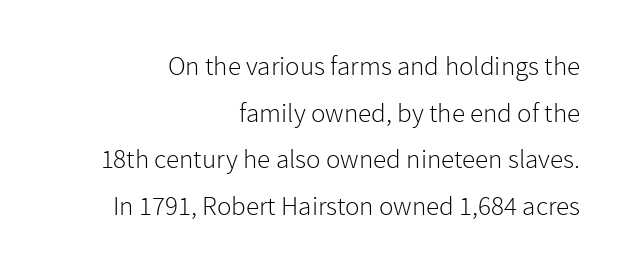
{"italic": "no", "bold": "no", "underline": "no", "align": "right", "line_spacing_ratio": 1.73, "letter_spacing": "normal", "letter_spacing_em": 0.0, "glyph_px": 27}
